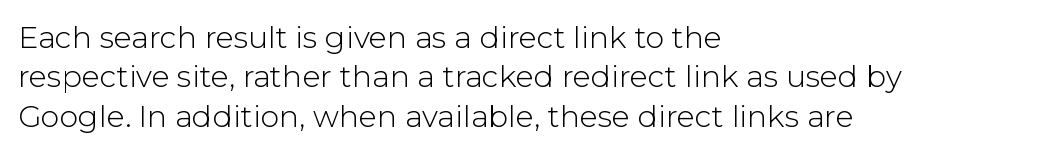
The image shows 30 px light sans-serif type, upright; set left-aligned, normal line spacing (1.31x), normal letter spacing, not underlined; low stroke contrast and a medium x-height.
